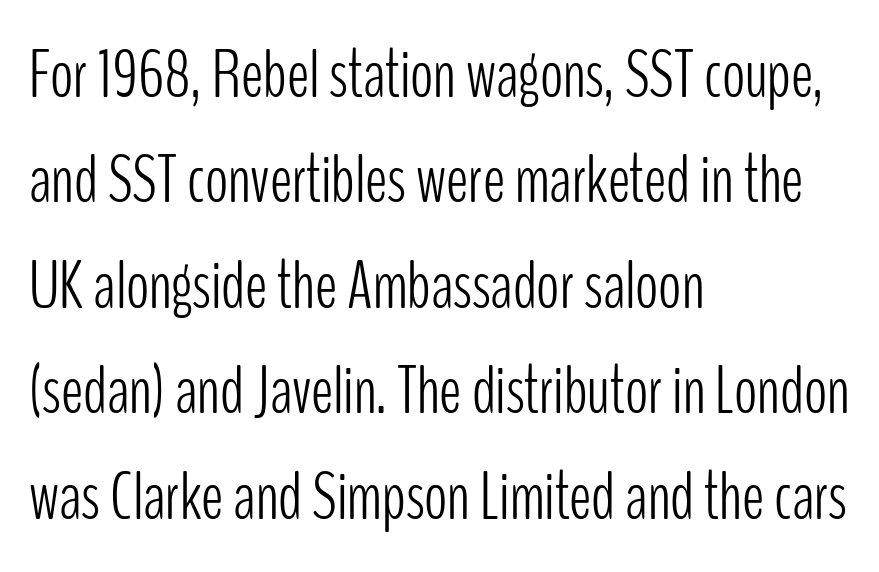
The image shows 68 px light, condensed sans-serif type, upright; set left-aligned, normal line spacing (1.55x), normal letter spacing, not underlined; low stroke contrast and a medium x-height.
